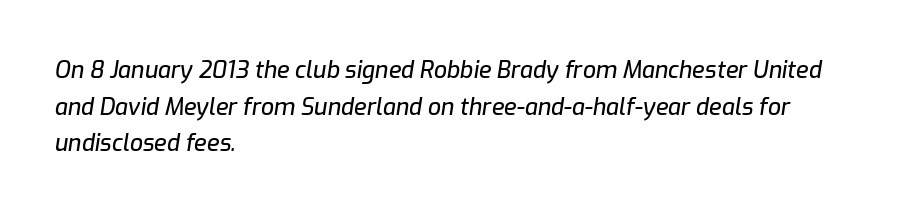
The image shows 23 px text type, italic (leaning right); set left-aligned, normal line spacing (1.59x), normal letter spacing, not underlined.
